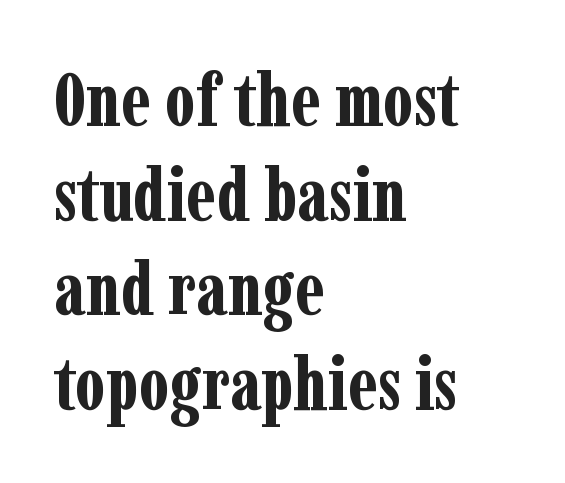
Q: Is the text bold? A: Yes.
Q: Is the text italic (slanted)? A: No, it is upright.
Q: Is the typeface a serif or a sans-serif typeface? A: Serif.
Q: Is the text underlined? A: No.
Q: How is the paragraph aligned? A: Left-aligned.
Q: Is the spacing between letters normal or unusually wide? A: Normal.
Q: Is the spacing between lines tight, normal or loose? A: Normal.
Q: Width (condensed, normal, or wide)? A: Condensed.
Q: Stroke contrast? A: Low.
Q: x-height? A: Medium.
Q: Monospaced? A: No.
